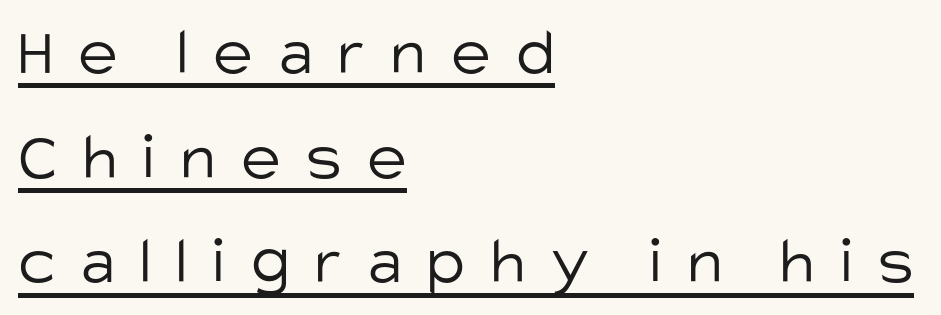
Look at the tracking — it's clearly loosened, letters drifting apart. You can see a thin bar hugging the bottom of the glyphs. If you drew a ruler down the left edge, every line would touch it. The letters carry no serifs — their stems end cleanly without finishing strokes.
